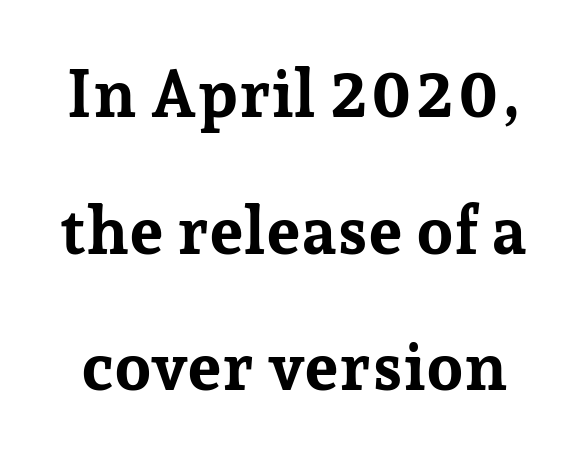
Q: Is the text bold? A: Yes.
Q: Is the text italic (slanted)? A: No, it is upright.
Q: Is the typeface a serif or a sans-serif typeface? A: Serif.
Q: Is the text underlined? A: No.
Q: Is the spacing between letters normal or unusually wide? A: Normal.
Q: Is the spacing between lines tight, normal or loose? A: Loose.
Q: Width (condensed, normal, or wide)? A: Normal.
Q: Stroke contrast? A: Low.
Q: x-height? A: Medium.
Q: Monospaced? A: No.
